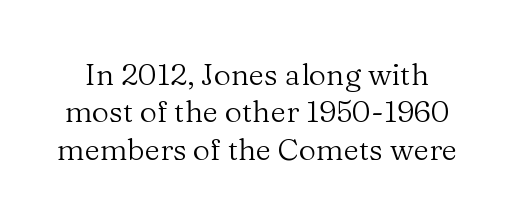
Q: Is the text bold? A: No.
Q: Is the text italic (slanted)? A: No, it is upright.
Q: Is the typeface a serif or a sans-serif typeface? A: Serif.
Q: Is the text underlined? A: No.
Q: Is the spacing between letters normal or unusually wide? A: Normal.
Q: Is the spacing between lines tight, normal or loose? A: Normal.
Q: Width (condensed, normal, or wide)? A: Normal.
Q: Stroke contrast? A: Medium.
Q: x-height? A: Medium.
Q: Monospaced? A: No.
